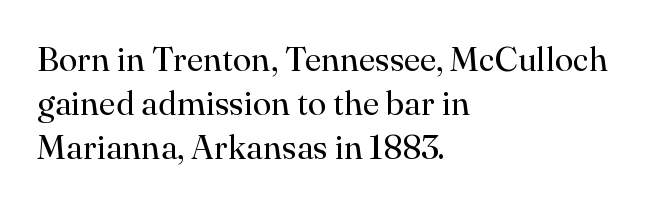
{"serif": "yes", "italic": "no", "bold": "no", "weight": "regular", "width": "normal", "stroke_contrast": "high", "x_height": "small", "monospaced": "no", "underline": "no", "align": "left", "line_spacing": "normal", "line_spacing_ratio": 1.29, "letter_spacing": "normal", "letter_spacing_em": 0.0, "glyph_px": 34}
